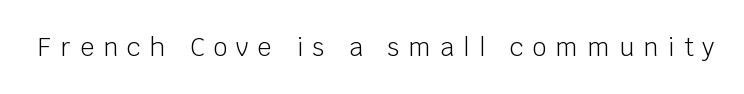
{"italic": "no", "bold": "no", "underline": "no", "letter_spacing": "wide", "letter_spacing_em": 0.36, "glyph_px": 25}
